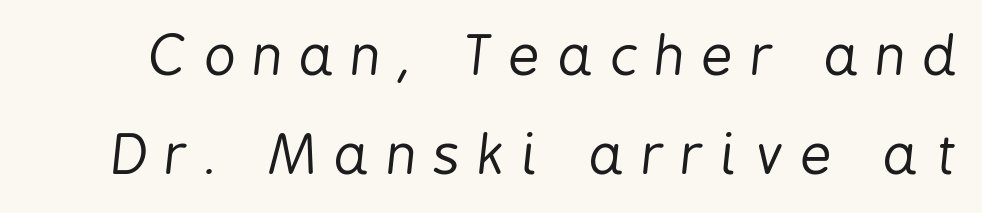
This rendering features lettering with no underline. Does extra space separate the letters? Yes, quite a lot of it. When letters slant like this, we call the style italic. The rendering uses natural spacing where letterforms have individual widths.
